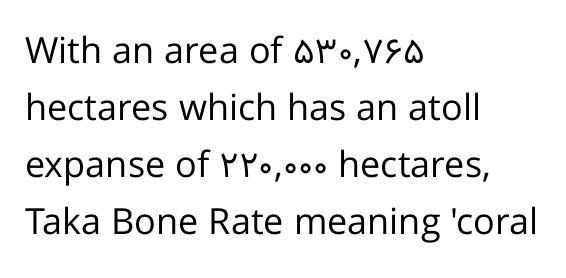
{"serif": "no", "italic": "no", "bold": "no", "weight": "regular", "width": "normal", "stroke_contrast": "low", "x_height": "medium", "monospaced": "no", "underline": "no", "align": "left", "line_spacing": "normal", "line_spacing_ratio": 1.58, "letter_spacing": "normal", "letter_spacing_em": 0.0, "glyph_px": 36}
